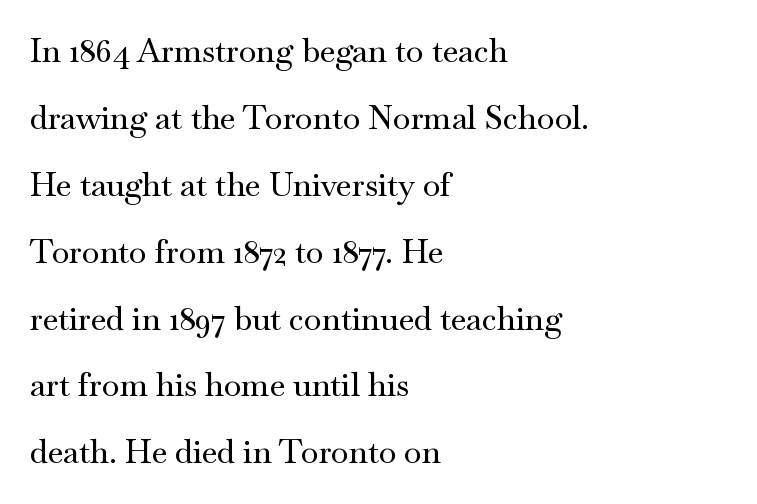
Spacing verdict: proportional, widths tailored to each character. Each line starts at the same left margin while the right side varies. Descenders are the only things crossing below the line. One glance says open: line gaps are wider than usual. The letterforms sit shoulder to shoulder at normal distance. Examine the stroke ends and you'll spot serifs.
